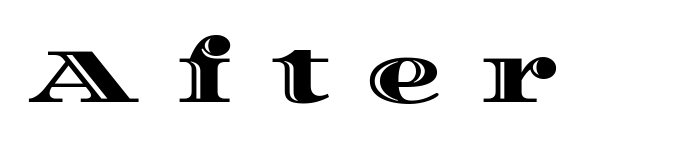
Q: Is the text italic (slanted)? A: No, it is upright.
Q: Is the text underlined? A: No.
Q: Is the spacing between letters normal or unusually wide? A: Unusually wide.
Q: Width (condensed, normal, or wide)? A: Wide.
Q: x-height? A: Large.
Q: Monospaced? A: No.
